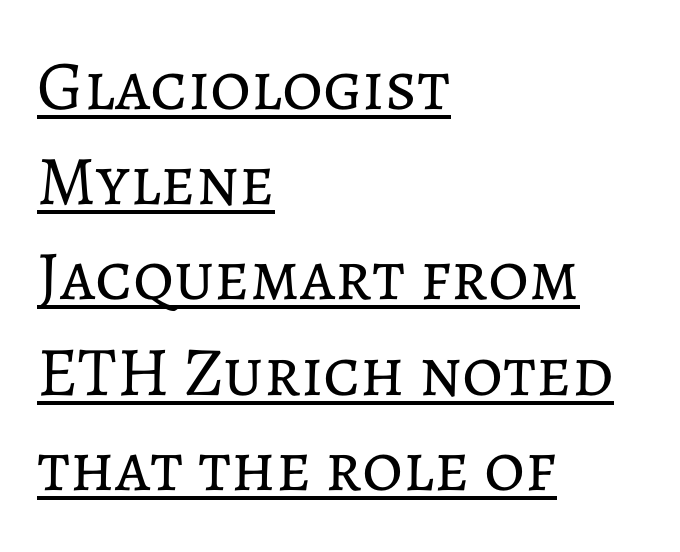
{"italic": "no", "bold": "no", "weight": "regular", "width": "normal", "stroke_contrast": "low", "x_height": "medium", "monospaced": "no", "underline": "yes", "align": "left", "line_spacing": "normal", "line_spacing_ratio": 1.36, "letter_spacing": "normal", "letter_spacing_em": 0.0, "glyph_px": 70}
